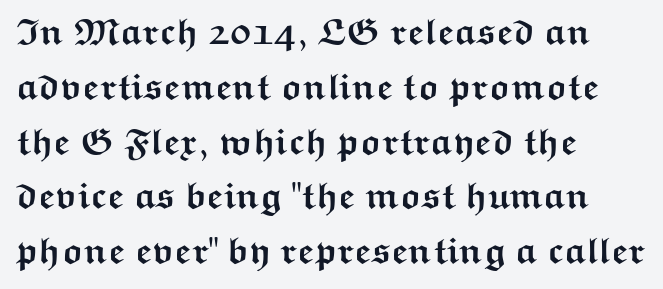
The image shows 37 px semibold, wide sans-serif type, upright; set left-aligned, normal line spacing (1.48x), normal letter spacing, not underlined; medium stroke contrast and a medium x-height.
